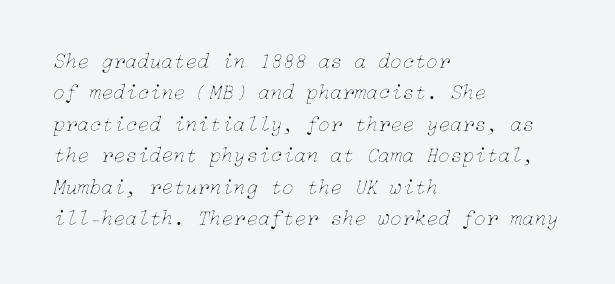
The image shows 22 px text type, italic (leaning right); set left-aligned, normal line spacing (1.43x), normal letter spacing, not underlined.
